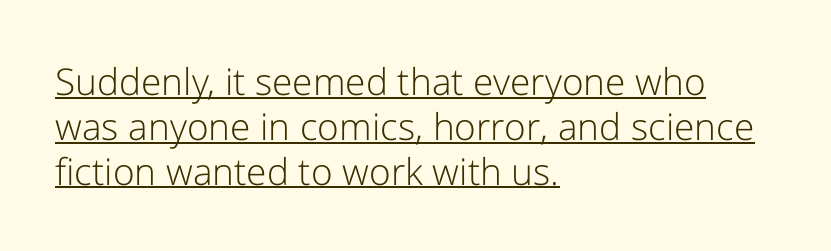
{"serif": "no", "italic": "no", "bold": "no", "weight": "light", "width": "normal", "stroke_contrast": "low", "x_height": "medium", "monospaced": "no", "underline": "yes", "align": "left", "line_spacing_ratio": 1.21, "letter_spacing": "normal", "letter_spacing_em": 0.0, "glyph_px": 37}
